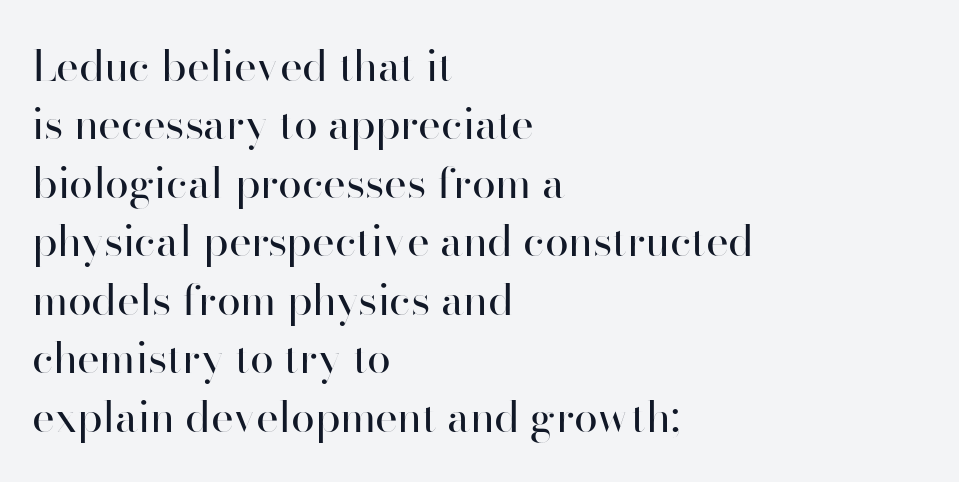
{"serif": "no", "italic": "no", "bold": "no", "weight": "regular", "width": "normal", "stroke_contrast": "high", "x_height": "small", "monospaced": "no", "underline": "no", "align": "left", "line_spacing": "normal", "line_spacing_ratio": 1.36, "letter_spacing": "normal", "letter_spacing_em": 0.0, "glyph_px": 43}
